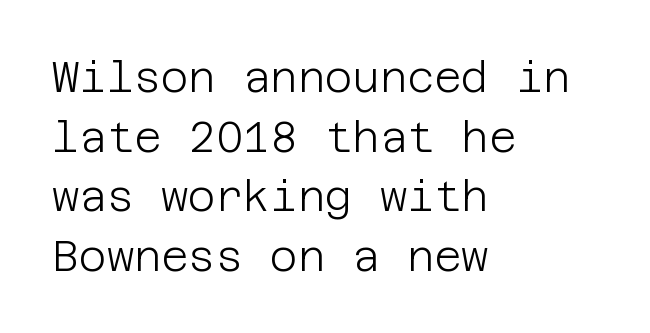
The image shows 42 px light sans-serif type, upright; set left-aligned, normal line spacing (1.42x), normal letter spacing, not underlined; low stroke contrast and a large x-height.
